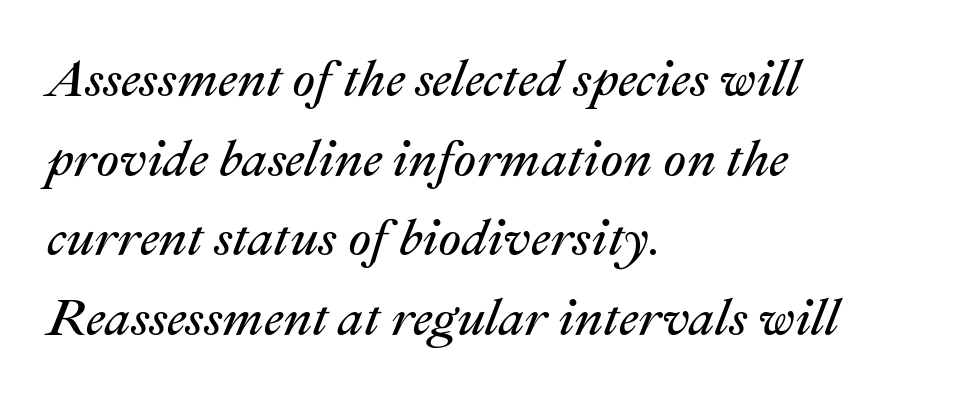
{"italic": "yes", "lean": "right", "slant_degrees": 22, "bold": "no", "weight": "regular", "width": "normal", "stroke_contrast": "medium", "x_height": "medium", "monospaced": "no", "underline": "no", "align": "left", "line_spacing": "normal", "line_spacing_ratio": 1.56, "letter_spacing": "normal", "letter_spacing_em": 0.0, "glyph_px": 51}
